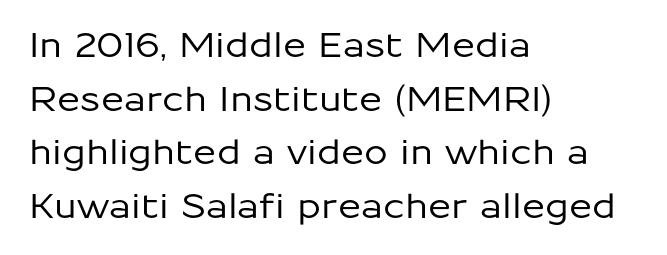
Looks like regular typesetting: each glyph gets only the width it needs. It's the straight-up-and-down kind of type. The passage shown has conventional tracking throughout. The space between consecutive lines is moderate.
